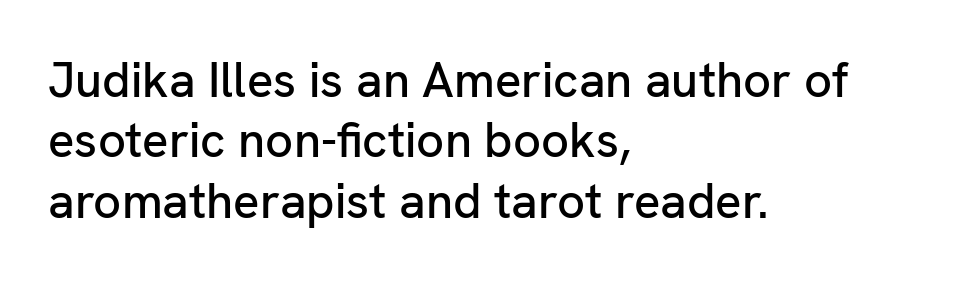
The image shows 49 px sans-serif type, upright; set left-aligned, line spacing 1.23x, normal letter spacing, not underlined; low stroke contrast and a medium x-height.
